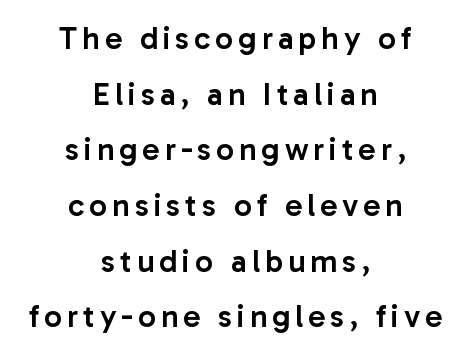
Check under the words: just untouched page. Each letter keeps its own natural width here, so spacing adapts to shape. Unlike a traditional serif, this face leaves its strokes unadorned. The letters stand straight up with perfectly vertical stems. Summary of weight: moderately heavy, a semibold.
